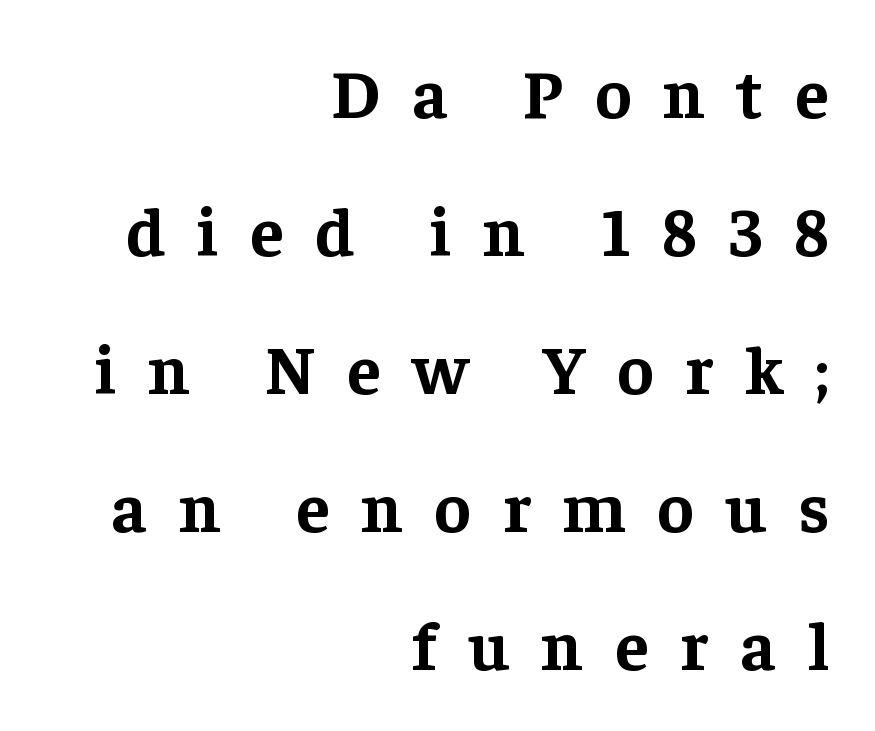
The image shows 69 px bold serif type, upright; set right-aligned, loose line spacing (2.0x), unusually wide letter spacing (+0.46 em), not underlined; low stroke contrast and a medium x-height.
